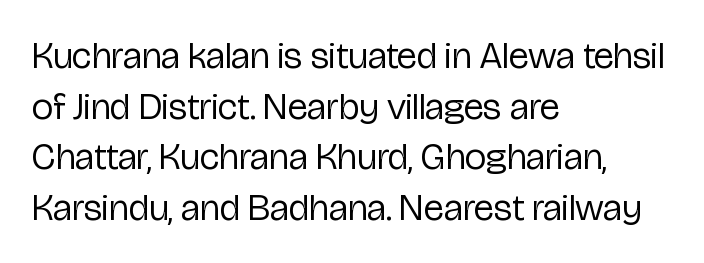
Look at the tracking — it's just the regular setting, nothing added. In terms of leading, this rendering sits right in the middle. In terms of letterform style, serifs are entirely absent. These lines are rendered in a variable-pitch font.
